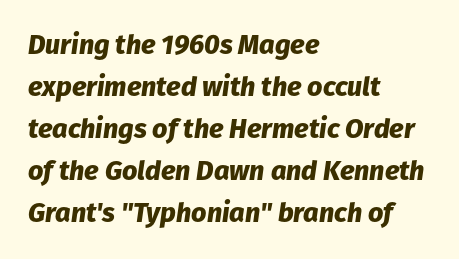
The vertical gap from one line to the next is medium. The face used here has the dense, thick strokes of a bold. Spacing between characters is what you'd get straight out of the box. Check under the words: just untouched page. The typesetter chose a ragged-right arrangement here. A typesetter would mark this as italic.
